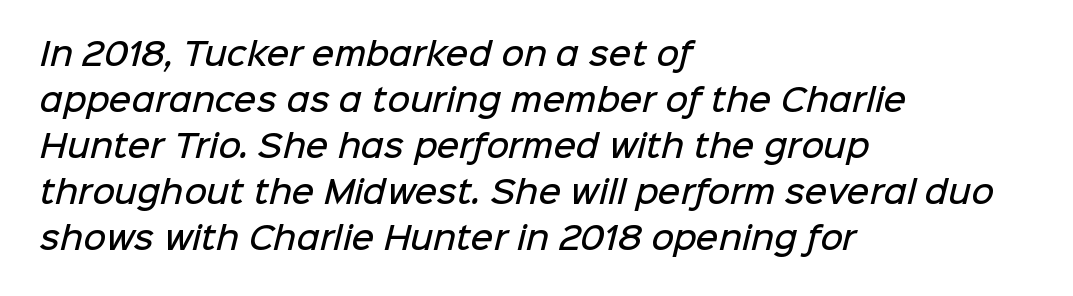
Note: no serifs on the glyphs. The glyphs have the mass of a demibold cut, below bold. Reading down the block, your eye returns to a fixed left position each line. Quick note: underline off.
